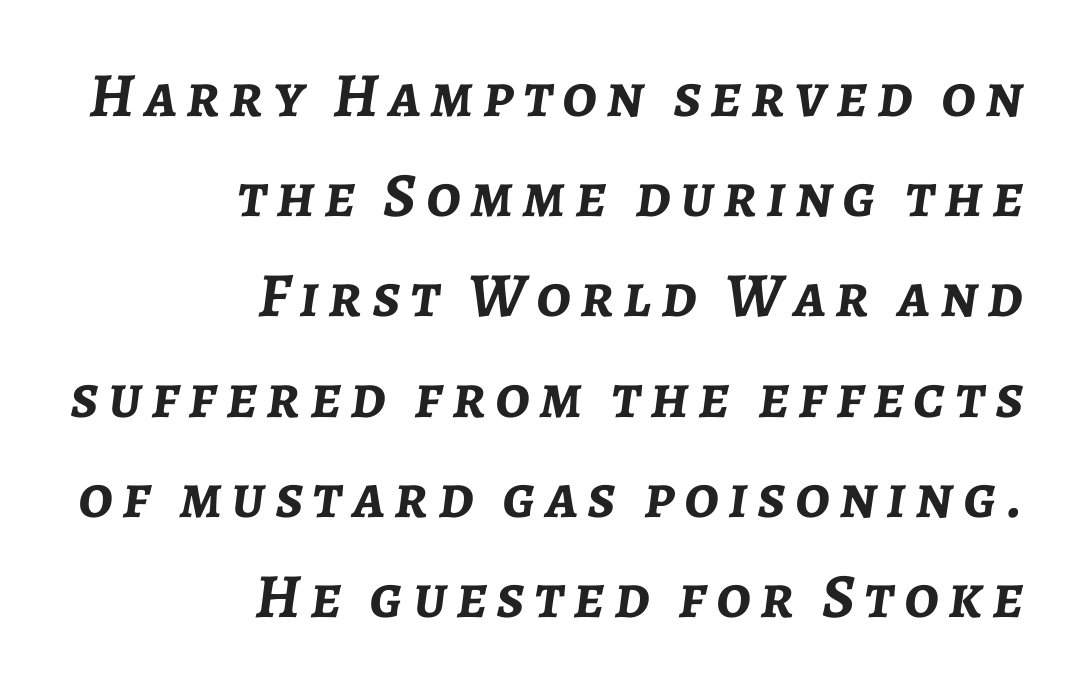
{"italic": "yes", "lean": "right", "slant_degrees": 7, "bold": "yes", "weight": "semibold", "width": "normal", "stroke_contrast": "low", "x_height": "medium", "monospaced": "no", "underline": "no", "align": "right", "line_spacing": "normal", "line_spacing_ratio": 1.59, "glyph_px": 63}
